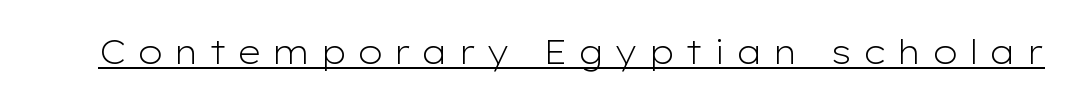
Q: Is the text bold? A: No.
Q: Is the text italic (slanted)? A: No, it is upright.
Q: Is the typeface a serif or a sans-serif typeface? A: Sans-serif.
Q: Is the text underlined? A: Yes.
Q: Is the spacing between letters normal or unusually wide? A: Unusually wide.
Q: Width (condensed, normal, or wide)? A: Wide.
Q: Stroke contrast? A: Low.
Q: x-height? A: Medium.
Q: Monospaced? A: No.
